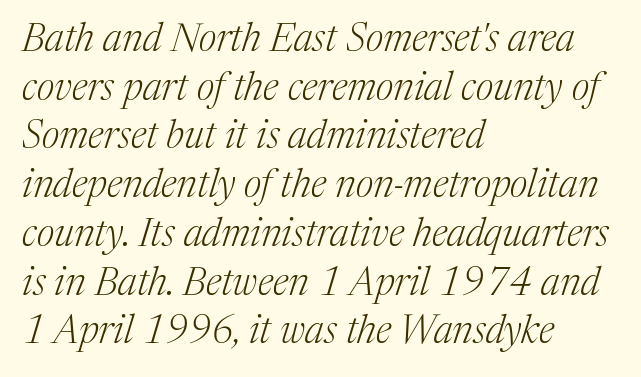
Words appear dense and cohesive because spacing is normal. On a weight scale, this lands at 450 or below. You can tell from the footed stems that serif type was used. This sample is left-justified, so line endings fall wherever the words run out. Rows of type keep a routine distance in the vertical direction. Note the varied advance widths — an 'i' is clearly narrower than an 'm'.
